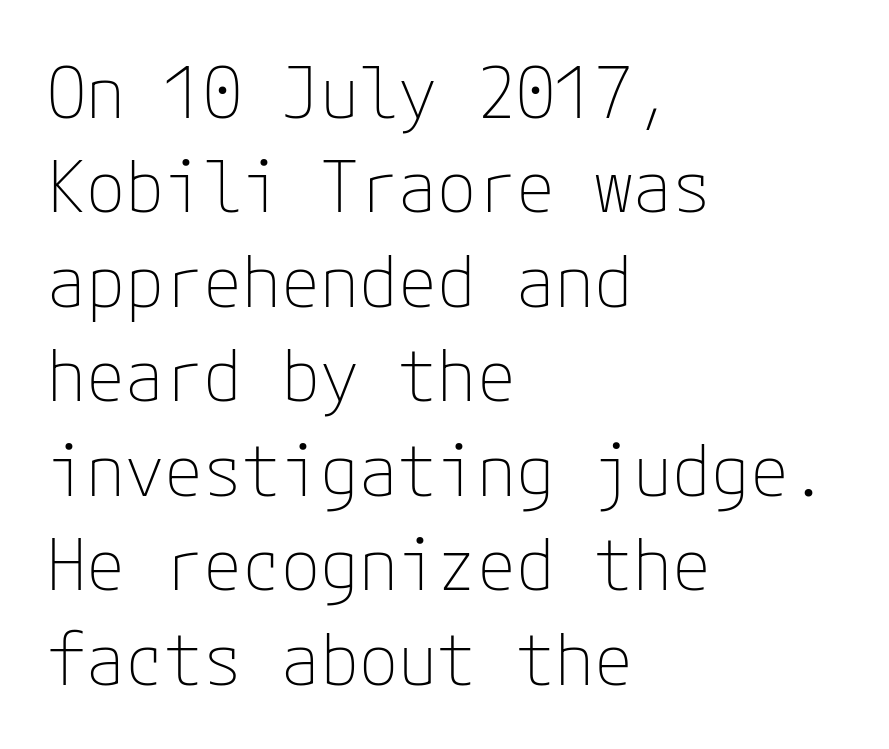
{"serif": "no", "italic": "no", "bold": "no", "weight": "thin", "width": "normal", "stroke_contrast": "low", "x_height": "medium", "underline": "no", "align": "left", "line_spacing": "normal", "line_spacing_ratio": 1.33, "letter_spacing": "normal", "letter_spacing_em": 0.0, "glyph_px": 71}
